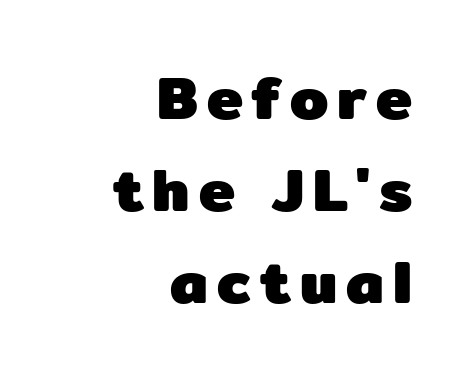
The compositor pushed each line to the right boundary. These lines are composed in type without serifs. Just letters on the line, the space beneath them empty. You'd pick this weight for a headline — it's a proper bold. Varying glyph widths throughout — classic text-font behaviour.
